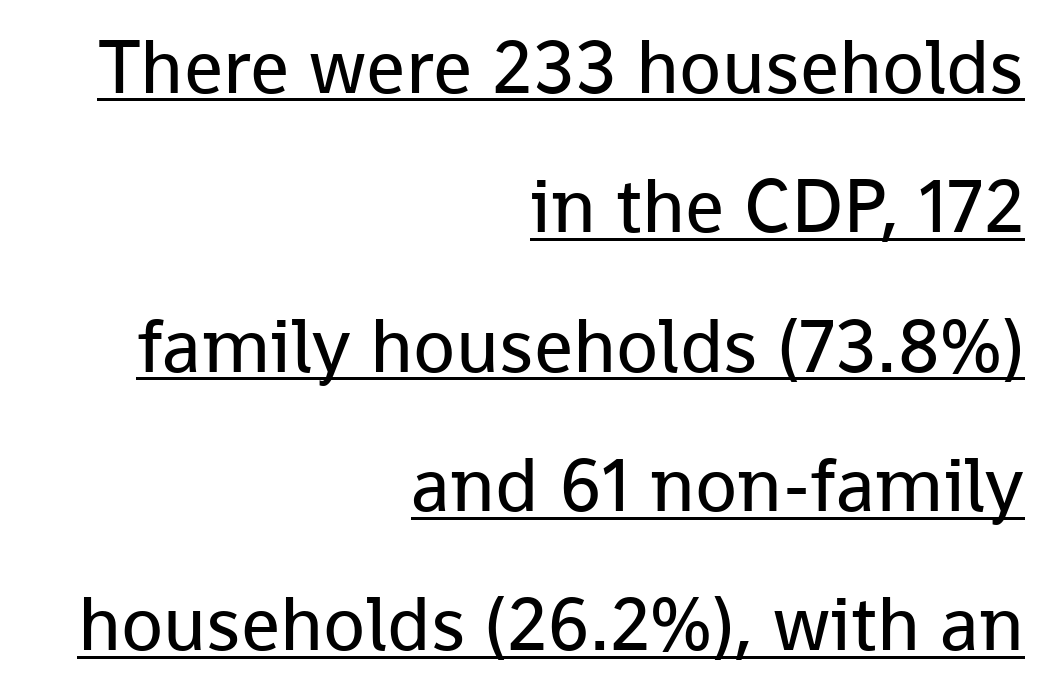
This rendering features underlined lettering. Stroke thickness stays within the range of a standard reading face or lighter. Does the copy run flush right? Yes — the right margin is perfectly even. Each word holds together tightly as a unit, with standard inter-letter gaps. The font's upright variant was chosen for this text.
